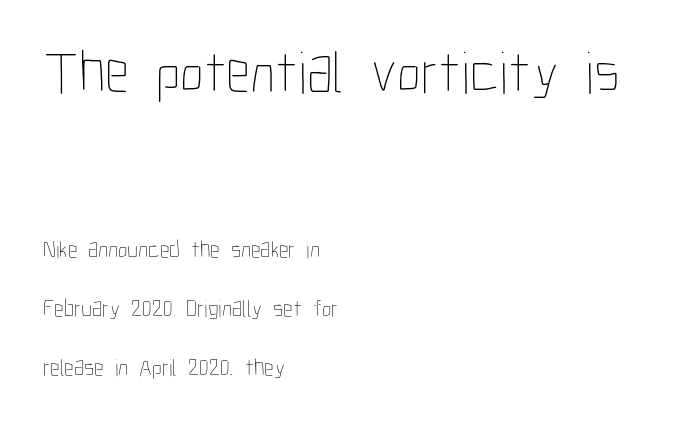
Q: Is the text bold? A: No.
Q: Is the text italic (slanted)? A: No, it is upright.
Q: Is the text underlined? A: No.
Q: How is the paragraph aligned? A: Left-aligned.
Q: Is the spacing between letters normal or unusually wide? A: Normal.
Q: Is the spacing between lines tight, normal or loose? A: Loose.
Q: Which block of text is set in a larger size, the first (top) or the second (bottom)? A: The first (top) one.
Q: Width (condensed, normal, or wide)? A: Condensed.
Q: Stroke contrast? A: Low.
Q: x-height? A: Medium.
Q: Monospaced? A: No.
